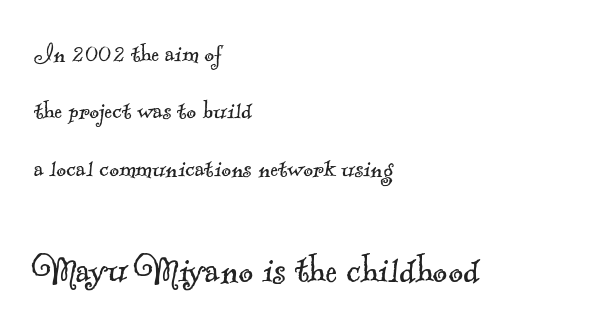
{"serif": "yes", "bold": "no", "weight": "light", "width": "normal", "x_height": "small", "monospaced": "no", "underline": "no", "align": "left", "line_spacing": "loose", "line_spacing_ratio": 1.91, "letter_spacing": "normal", "letter_spacing_em": 0.0, "larger_block": "second", "size_ratio": 1.5, "glyph_px": 45}
